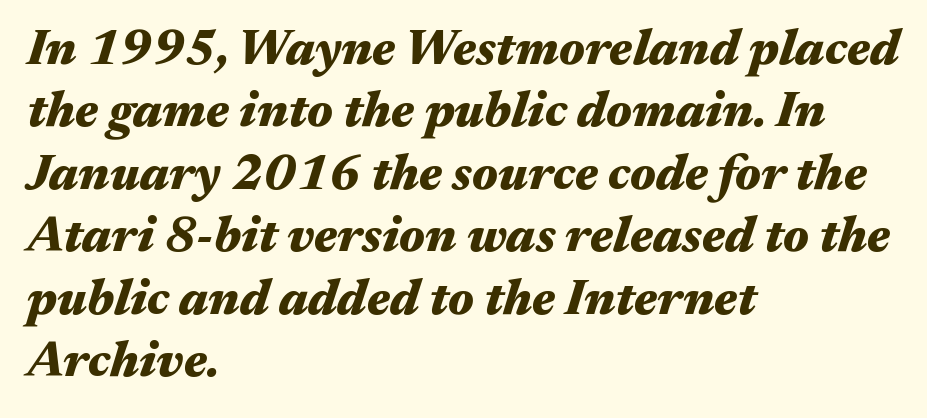
{"italic": "yes", "lean": "right", "slant_degrees": 17, "bold": "yes", "weight": "heavy", "width": "wide", "stroke_contrast": "medium", "x_height": "medium", "monospaced": "no", "underline": "no", "align": "left", "line_spacing": "normal", "line_spacing_ratio": 1.25, "letter_spacing": "normal", "letter_spacing_em": 0.0, "glyph_px": 50}
